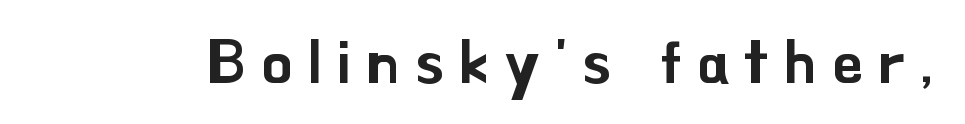
The tracking jumps out immediately: characters are airy and widely separated. The letters advance in unequal steps, a hallmark of proportional type. The passage shown is not underscored anywhere. Italic? Not at all — the glyphs are vertical.
